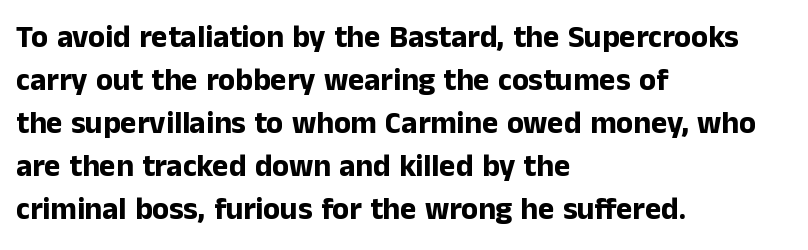
The image shows 31 px bold sans-serif type, upright; set left-aligned, normal line spacing (1.39x), normal letter spacing, not underlined; low stroke contrast and a medium x-height.
